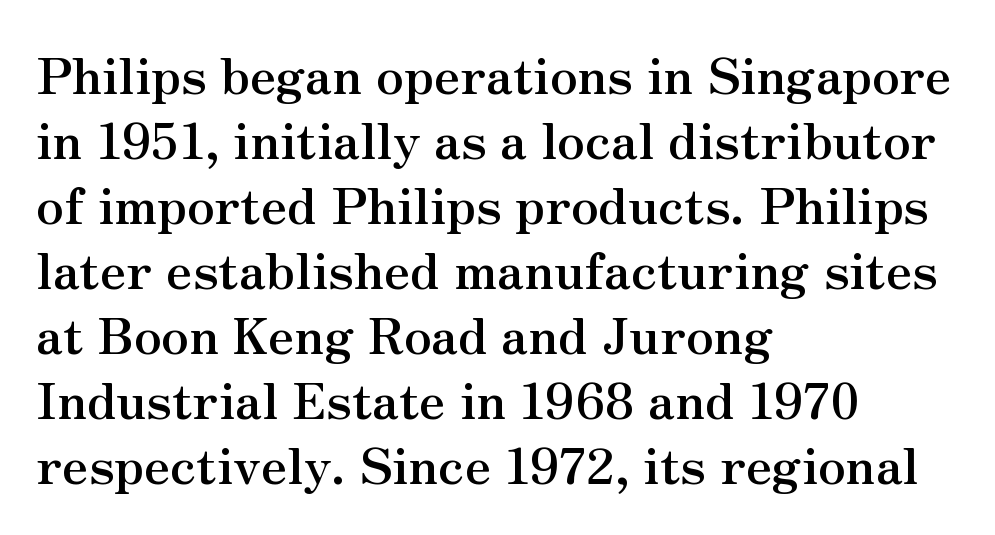
Q: Is the text bold? A: Yes.
Q: Is the text italic (slanted)? A: No, it is upright.
Q: Is the typeface a serif or a sans-serif typeface? A: Serif.
Q: Is the text underlined? A: No.
Q: How is the paragraph aligned? A: Left-aligned.
Q: Is the spacing between letters normal or unusually wide? A: Normal.
Q: Is the spacing between lines tight, normal or loose? A: Normal.
Q: Width (condensed, normal, or wide)? A: Normal.
Q: Stroke contrast? A: Medium.
Q: x-height? A: Small.
Q: Monospaced? A: No.
